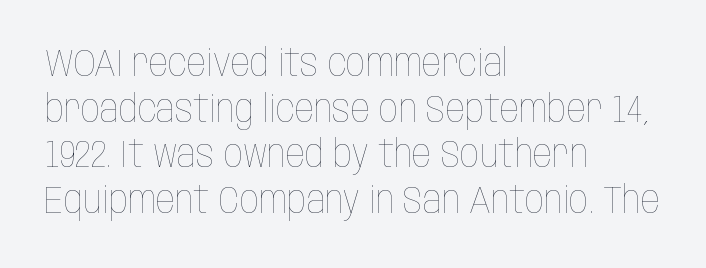
The font is comparable to plain body text, perhaps lighter. Nobody touched the tracking dial on this one. The area under the type is left untouched. Notice how the passage keeps a crisp vertical edge on the left only.
